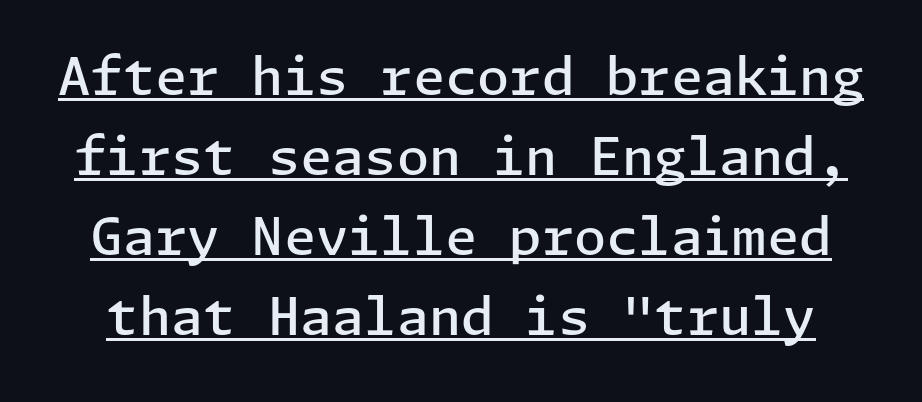
{"serif": "no", "italic": "no", "bold": "semi", "weight": "semibold", "width": "normal", "stroke_contrast": "low", "x_height": "medium", "underline": "yes", "line_spacing": "normal", "line_spacing_ratio": 1.54, "letter_spacing": "normal", "letter_spacing_em": 0.0, "glyph_px": 52}
